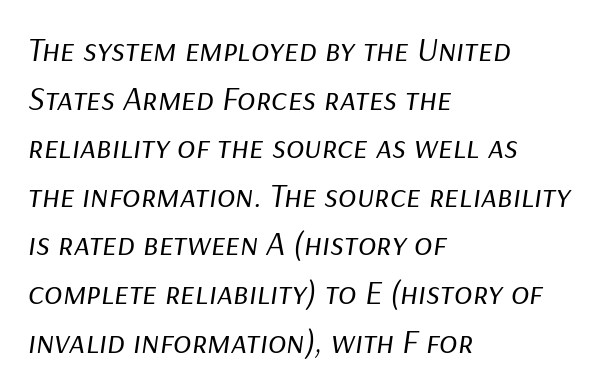
The image shows 34 px regular-weight type, italic (leaning right); set left-aligned, normal line spacing (1.43x), normal letter spacing, not underlined; low stroke contrast and a medium x-height.
